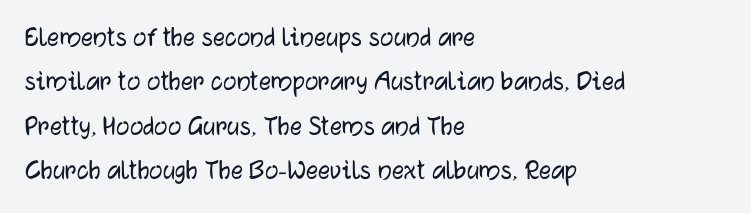
The image shows 30 px sans-serif type, upright; set left-aligned, normal line spacing (1.48x), normal letter spacing, not underlined; low stroke contrast and a medium x-height.
